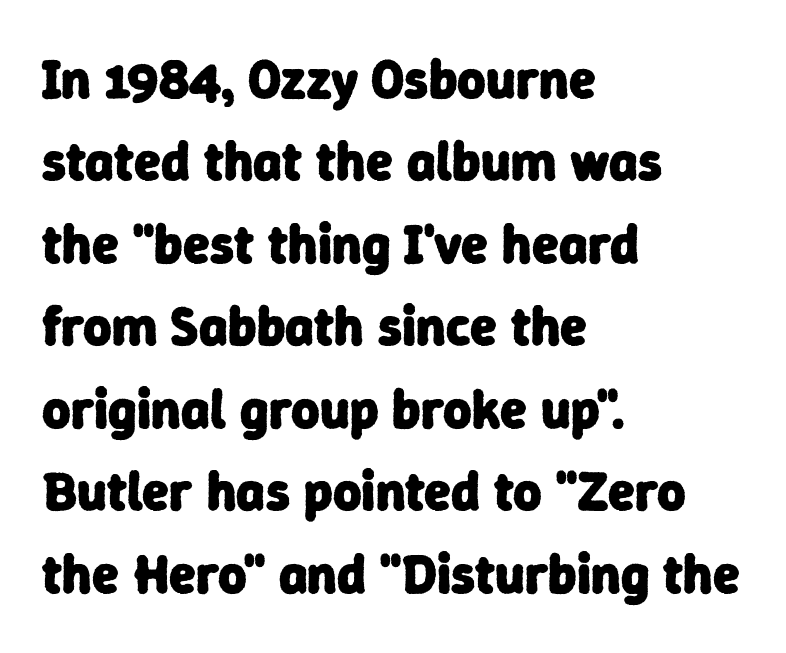
Nobody drew a line under any word here. Note: no serifs on the glyphs. The lines in this sample share a left origin and differ only in where they stop. Character widths vary here, with narrow letters taking less room than wide ones.
